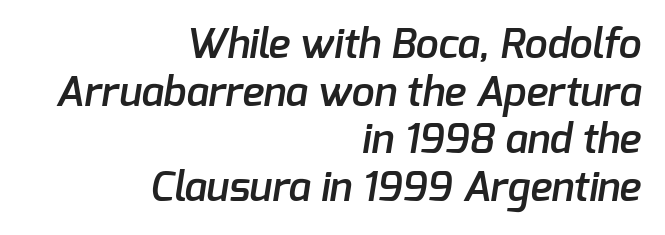
Q: Is the text bold? A: Semi-bold.
Q: Is the typeface a serif or a sans-serif typeface? A: Sans-serif.
Q: Is the text underlined? A: No.
Q: How is the paragraph aligned? A: Right-aligned.
Q: Is the spacing between letters normal or unusually wide? A: Normal.
Q: Width (condensed, normal, or wide)? A: Normal.
Q: Stroke contrast? A: Low.
Q: x-height? A: Medium.
Q: Monospaced? A: No.
